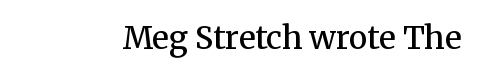
Q: Is the text bold? A: Semi-bold.
Q: Is the text italic (slanted)? A: No, it is upright.
Q: Is the typeface a serif or a sans-serif typeface? A: Serif.
Q: Is the text underlined? A: No.
Q: Is the spacing between letters normal or unusually wide? A: Normal.
Q: Width (condensed, normal, or wide)? A: Normal.
Q: Stroke contrast? A: Medium.
Q: x-height? A: Medium.
Q: Monospaced? A: No.
